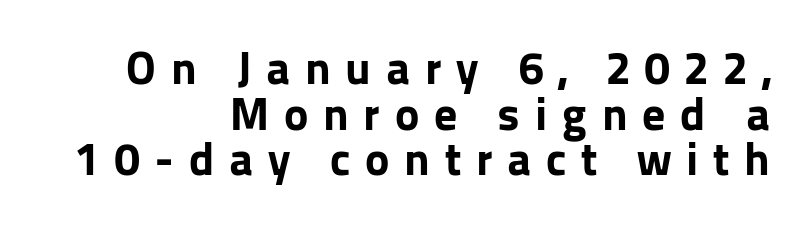
These lines are composed in type without serifs. You'd pick this weight for a headline — it's a proper bold. Check under the words: just untouched page. Notice how the passage keeps a crisp vertical edge on the right only. Regarding leading, the lines here are crowded together.
